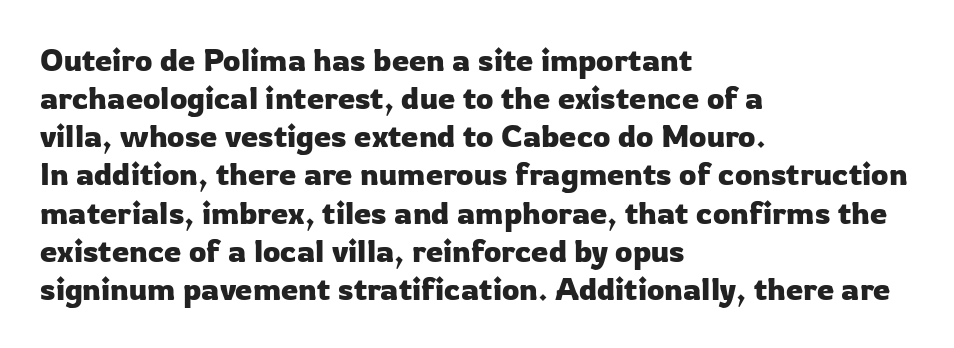
{"serif": "no", "italic": "no", "width": "normal", "stroke_contrast": "low", "x_height": "medium", "monospaced": "no", "underline": "no", "align": "left", "line_spacing_ratio": 1.23, "letter_spacing": "normal", "letter_spacing_em": 0.0, "glyph_px": 31}
